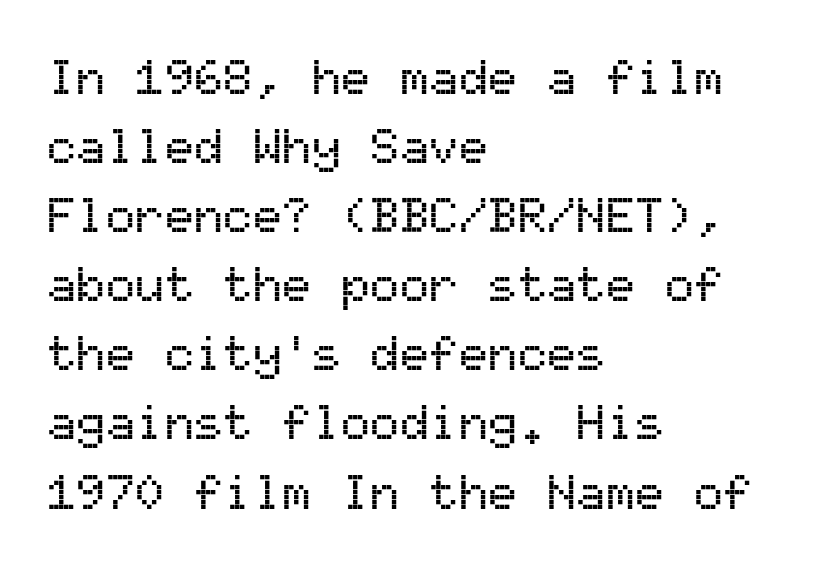
Q: Is the text italic (slanted)? A: No, it is upright.
Q: Is the typeface a serif or a sans-serif typeface? A: Sans-serif.
Q: Is the text underlined? A: No.
Q: How is the paragraph aligned? A: Left-aligned.
Q: Is the spacing between letters normal or unusually wide? A: Normal.
Q: Is the spacing between lines tight, normal or loose? A: Normal.
Q: Width (condensed, normal, or wide)? A: Normal.
Q: Stroke contrast? A: Medium.
Q: x-height? A: Medium.
Q: Monospaced? A: Yes.
